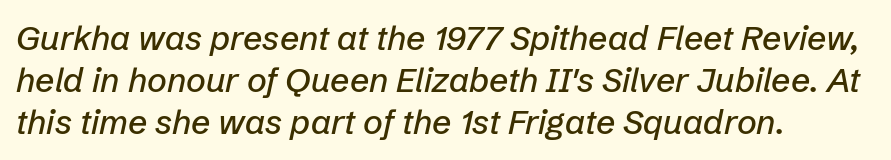
The image shows 34 px text type, italic (leaning right); set left-aligned, line spacing 1.24x, normal letter spacing, not underlined; low stroke contrast and a medium x-height.
